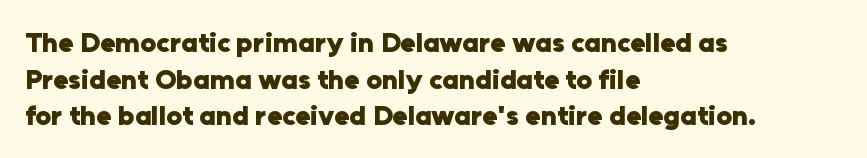
Think of a printed novel: that variable character pitch is what you see here. The lettering holds an erect, upright posture throughout. The passage shown has conventional tracking throughout. Every row of glyphs begins at an identical x-position on the left. The string is rendered with underlining switched off. Compared with an ordinary text face, these strokes are far heavier — a full bold.
